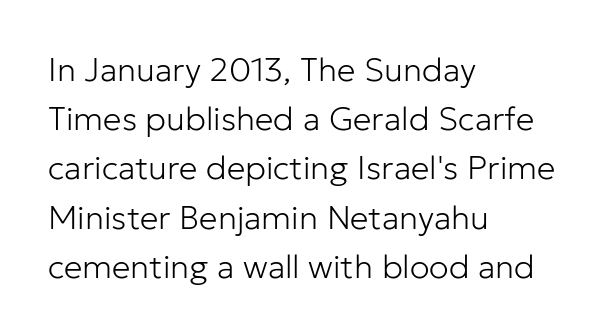
Q: Is the text bold? A: No.
Q: Is the text italic (slanted)? A: No, it is upright.
Q: Is the typeface a serif or a sans-serif typeface? A: Sans-serif.
Q: Is the text underlined? A: No.
Q: How is the paragraph aligned? A: Left-aligned.
Q: Is the spacing between letters normal or unusually wide? A: Normal.
Q: Is the spacing between lines tight, normal or loose? A: Normal.
Q: Width (condensed, normal, or wide)? A: Normal.
Q: Stroke contrast? A: Low.
Q: x-height? A: Medium.
Q: Monospaced? A: No.
